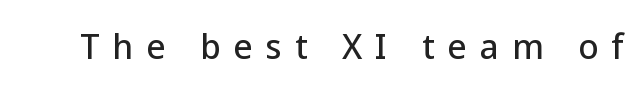
Q: Is the text italic (slanted)? A: No, it is upright.
Q: Is the typeface a serif or a sans-serif typeface? A: Sans-serif.
Q: Is the text underlined? A: No.
Q: Is the spacing between letters normal or unusually wide? A: Unusually wide.
Q: Width (condensed, normal, or wide)? A: Normal.
Q: Stroke contrast? A: Low.
Q: x-height? A: Medium.
Q: Monospaced? A: No.
